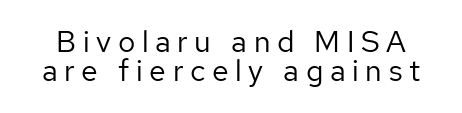
These lines are rendered in a variable-pitch font. Does the lettering tilt? It doesn't — this is upright. Characters follow at a spacing far wider than the type designer built in. The rendering uses a small line-height, squeezing the rows.
